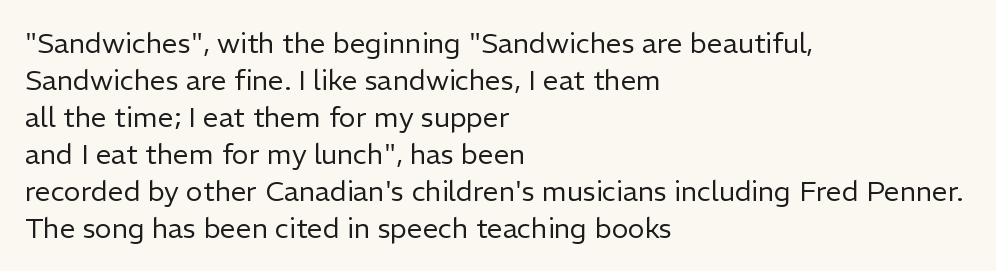
Tracking value appears to be zero — textbook default spacing. The specimen reads as upright at a glance. The passage shown is typeset with a sans-serif family. The area under the type is left untouched.
